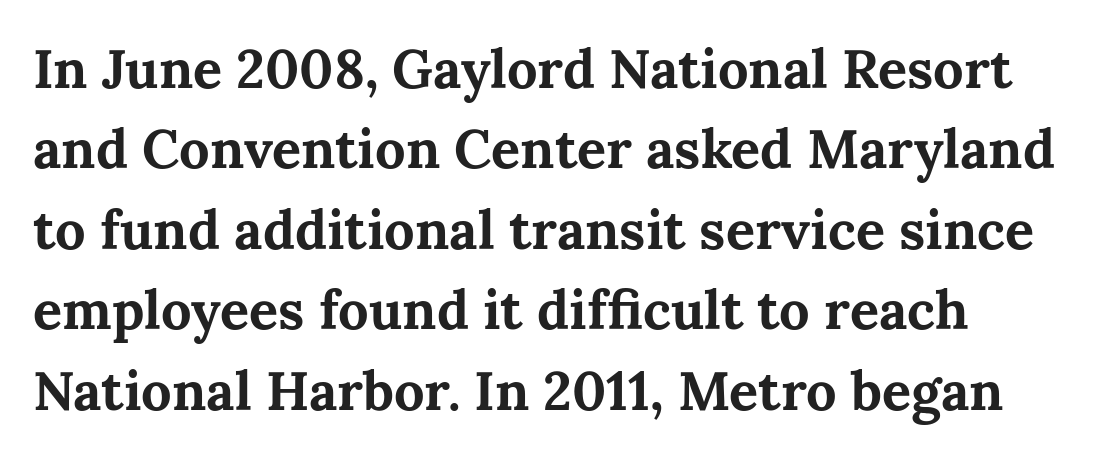
The image shows 54 px bold serif type, upright; set normal line spacing (1.49x), normal letter spacing, not underlined; medium stroke contrast and a medium x-height.
